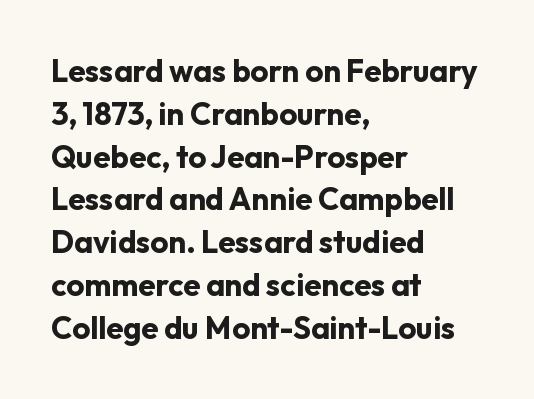
{"serif": "no", "italic": "no", "bold": "yes", "weight": "bold", "width": "normal", "stroke_contrast": "low", "x_height": "medium", "monospaced": "no", "underline": "no", "align": "left", "line_spacing": "normal", "line_spacing_ratio": 1.38, "letter_spacing": "normal", "letter_spacing_em": 0.0, "glyph_px": 31}
